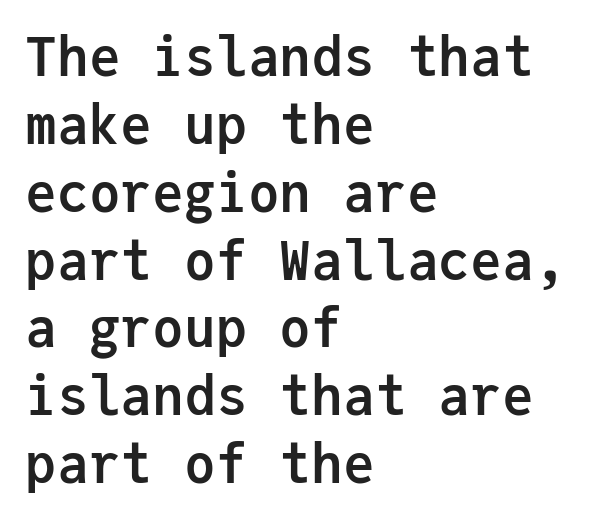
{"serif": "no", "italic": "no", "bold": "yes", "weight": "semibold", "width": "normal", "stroke_contrast": "low", "x_height": "medium", "monospaced": "yes", "underline": "no", "align": "left", "line_spacing": "normal", "line_spacing_ratio": 1.28, "letter_spacing": "normal", "letter_spacing_em": 0.0, "glyph_px": 53}
